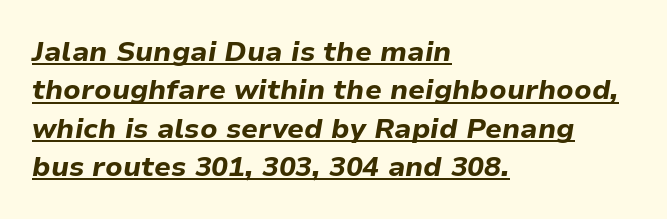
Q: Is the text bold? A: Yes.
Q: Is the text italic (slanted)? A: Yes, it leans right by about 9 degrees.
Q: Is the text underlined? A: Yes.
Q: How is the paragraph aligned? A: Left-aligned.
Q: Is the spacing between letters normal or unusually wide? A: Normal.
Q: Is the spacing between lines tight, normal or loose? A: Normal.
Q: Width (condensed, normal, or wide)? A: Normal.
Q: Stroke contrast? A: Low.
Q: x-height? A: Medium.
Q: Monospaced? A: No.
